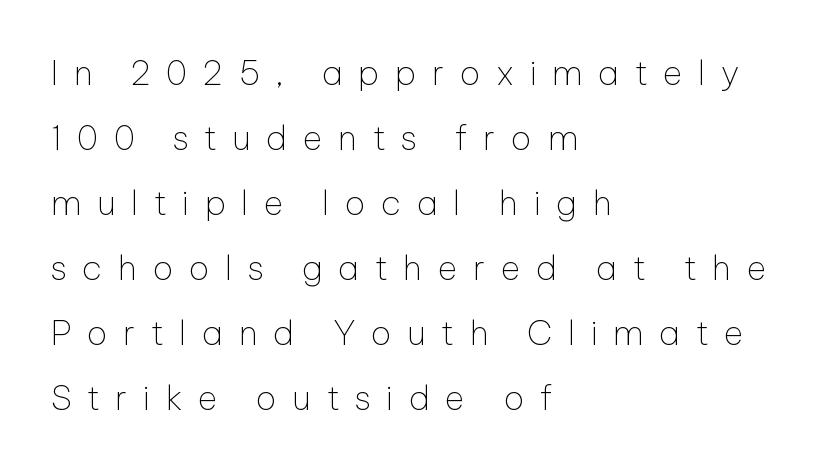
Check under the words: just untouched page. It's the straight-up-and-down kind of type. The typesetting does not lean heavy: it is not bold. The letters carry no serifs — their stems end cleanly without finishing strokes.
